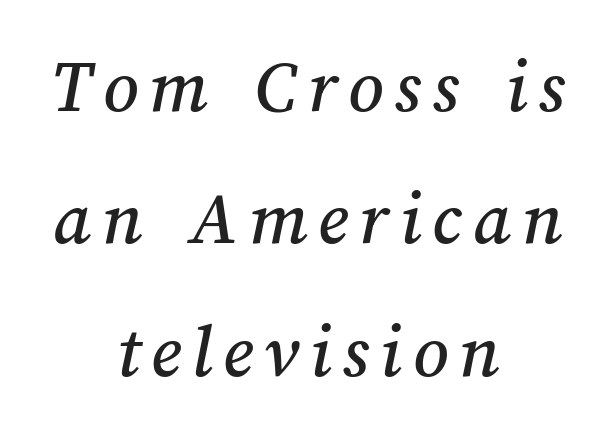
Type without underlining. These lines stack symmetrically, like a column narrowing and widening about its center. Is this a fixed-width face? No — the glyphs have proportional, varying widths.
